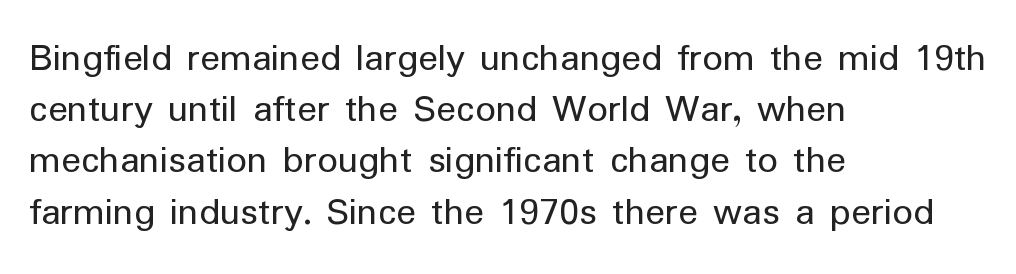
Spacing verdict: proportional, widths tailored to each character. No italicization has been applied; the sample stays upright. The zone under the glyphs is completely vacant. Compared with a typical body face, this is equally light or lighter still. The type family on display is of the sans-serif kind.
